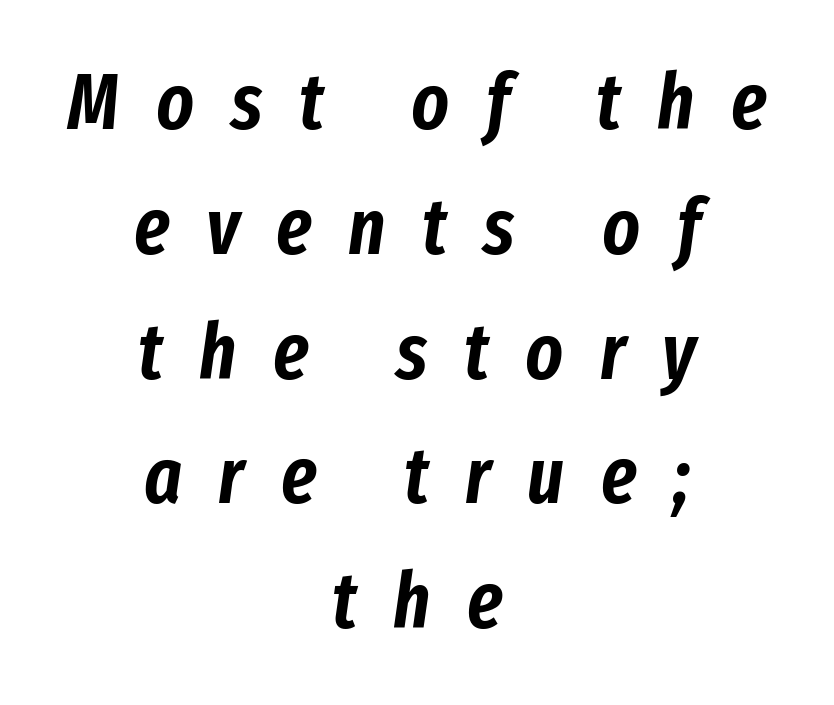
Q: Is the text italic (slanted)? A: Yes, it leans right by about 8 degrees.
Q: Is the text underlined? A: No.
Q: How is the paragraph aligned? A: Centered.
Q: Is the spacing between letters normal or unusually wide? A: Unusually wide.
Q: Is the spacing between lines tight, normal or loose? A: Normal.
Q: Width (condensed, normal, or wide)? A: Condensed.
Q: Stroke contrast? A: Low.
Q: x-height? A: Medium.
Q: Monospaced? A: No.
